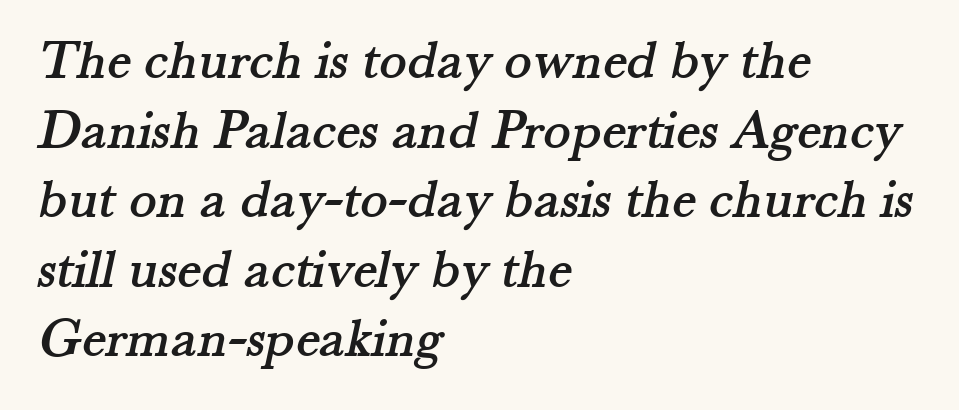
Q: Is the typeface a serif or a sans-serif typeface? A: Serif.
Q: Is the text underlined? A: No.
Q: How is the paragraph aligned? A: Left-aligned.
Q: Is the spacing between letters normal or unusually wide? A: Normal.
Q: Width (condensed, normal, or wide)? A: Normal.
Q: Stroke contrast? A: Medium.
Q: x-height? A: Small.
Q: Monospaced? A: No.
